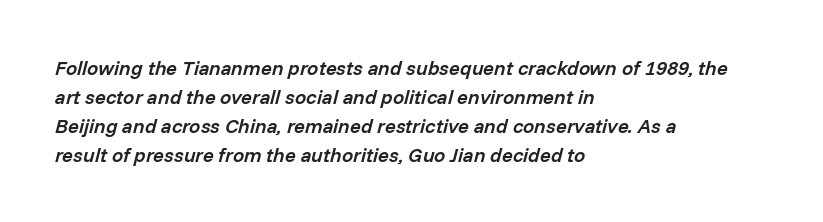
The image shows 20 px text type, italic (leaning right); set left-aligned, normal line spacing (1.45x), normal letter spacing, not underlined.
